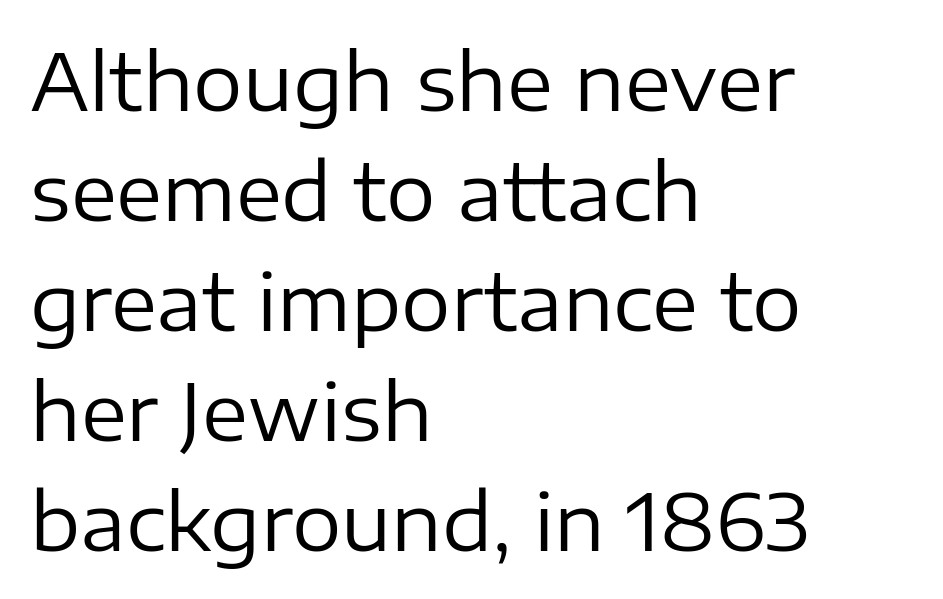
The image shows 78 px regular-weight sans-serif type, upright; set left-aligned, normal line spacing (1.41x), normal letter spacing, not underlined; low stroke contrast and a medium x-height.
